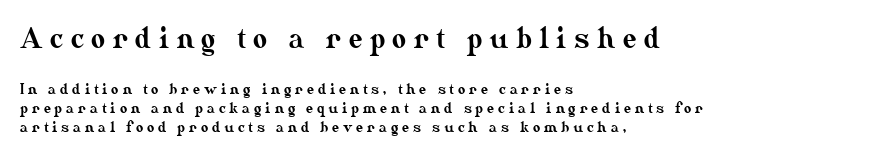
The image shows 27 px text type, upright; set left-aligned, normal line spacing (1.37x), unusually wide letter spacing (+0.28 em), not underlined; the first (top) block is 1.93x larger.
